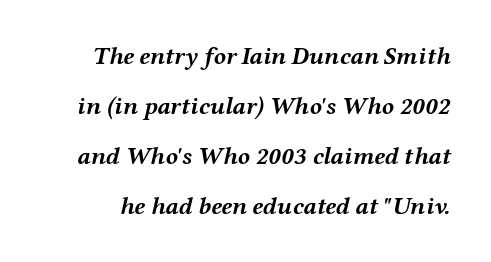
The image shows 25 px bold type, italic (leaning right); set loose line spacing (2.0x), normal letter spacing, not underlined.
